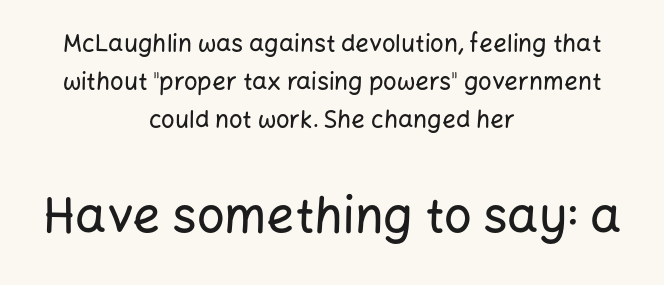
Q: Is the text italic (slanted)? A: No, it is upright.
Q: Is the typeface a serif or a sans-serif typeface? A: Sans-serif.
Q: Is the text underlined? A: No.
Q: How is the paragraph aligned? A: Centered.
Q: Is the spacing between letters normal or unusually wide? A: Normal.
Q: Is the spacing between lines tight, normal or loose? A: Normal.
Q: Which block of text is set in a larger size, the first (top) or the second (bottom)? A: The second (bottom) one.
Q: Width (condensed, normal, or wide)? A: Normal.
Q: Stroke contrast? A: Low.
Q: x-height? A: Medium.
Q: Monospaced? A: No.
